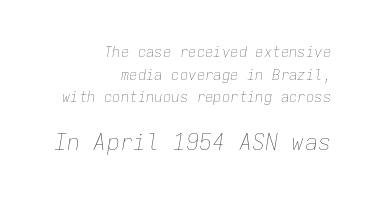
The string is rendered with underlining switched off. Italic: yes, the glyphs are oblique. Letter spacing: default. Scale increases going downward across the two blocks. Vertical spacing — default.
